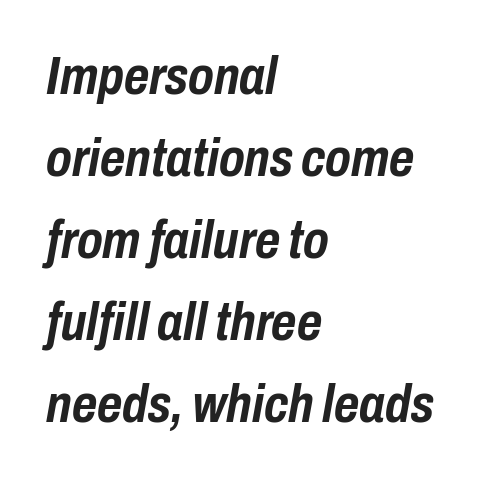
Strong, thick strokes mark this as bold type. Yep, that's italic — everything's leaning. What's the leading like? Ordinary, nothing unusual. Line starts are locked; line ends wander. Do the characters align in a grid? No, the font is proportional.
